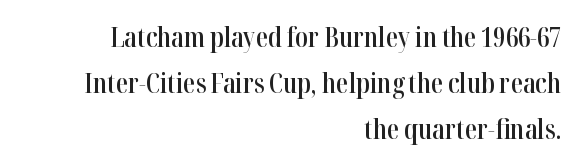
{"italic": "no", "bold": "semi", "underline": "no", "align": "right", "line_spacing_ratio": 1.71, "letter_spacing": "normal", "letter_spacing_em": 0.0, "glyph_px": 27}
